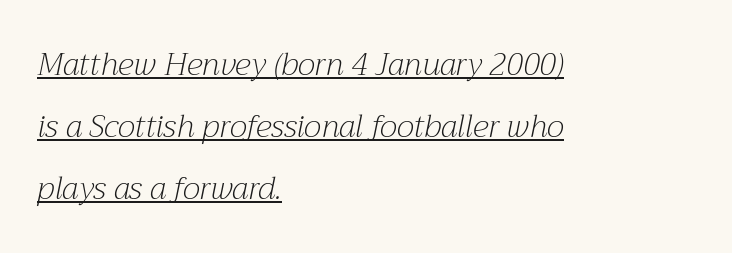
{"serif": "yes", "italic": "yes", "lean": "right", "slant_degrees": 12, "bold": "no", "weight": "light", "width": "normal", "stroke_contrast": "medium", "x_height": "medium", "monospaced": "no", "underline": "yes", "align": "left", "line_spacing": "loose", "line_spacing_ratio": 2.0, "letter_spacing": "normal", "letter_spacing_em": 0.0, "glyph_px": 31}
